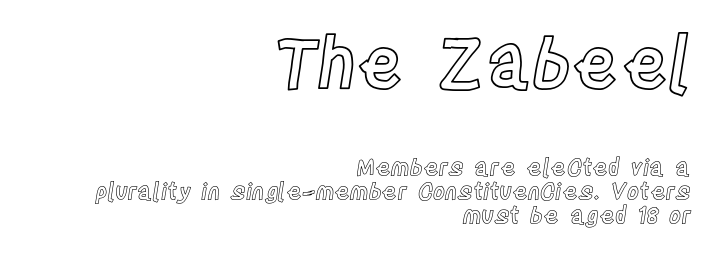
Q: Is the text italic (slanted)? A: Yes.
Q: Is the text underlined? A: No.
Q: How is the paragraph aligned? A: Right-aligned.
Q: Is the spacing between letters normal or unusually wide? A: Normal.
Q: Is the spacing between lines tight, normal or loose? A: Tight.
Q: Which block of text is set in a larger size, the first (top) or the second (bottom)? A: The first (top) one.
Q: Width (condensed, normal, or wide)? A: Condensed.
Q: x-height? A: Large.
Q: Monospaced? A: No.
